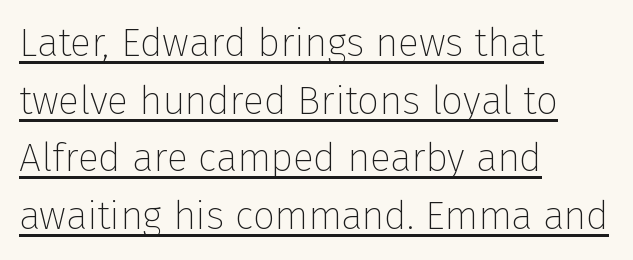
The image shows 39 px thin sans-serif type, upright; set left-aligned, normal line spacing (1.48x), normal letter spacing, underlined; low stroke contrast and a medium x-height.
